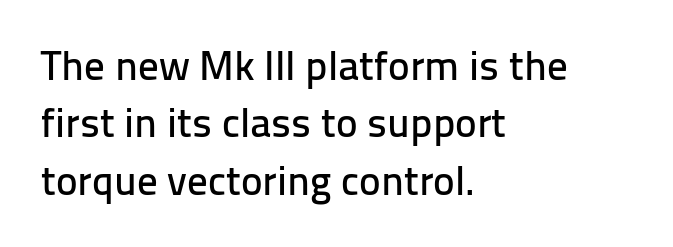
Each new line begins a customary step beneath the previous one. The rendering uses natural spacing where letterforms have individual widths. This sample uses a sans-serif face. These lines are set flush left with a ragged right edge.
